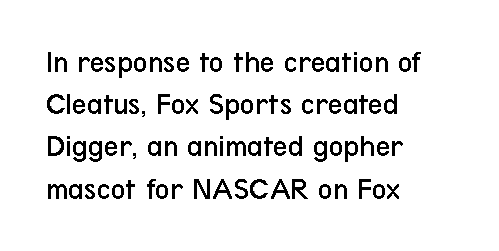
{"serif": "no", "italic": "no", "bold": "no", "weight": "regular", "width": "condensed", "stroke_contrast": "low", "x_height": "medium", "monospaced": "no", "underline": "no", "align": "left", "line_spacing": "normal", "line_spacing_ratio": 1.32, "letter_spacing": "normal", "letter_spacing_em": 0.0, "glyph_px": 32}
